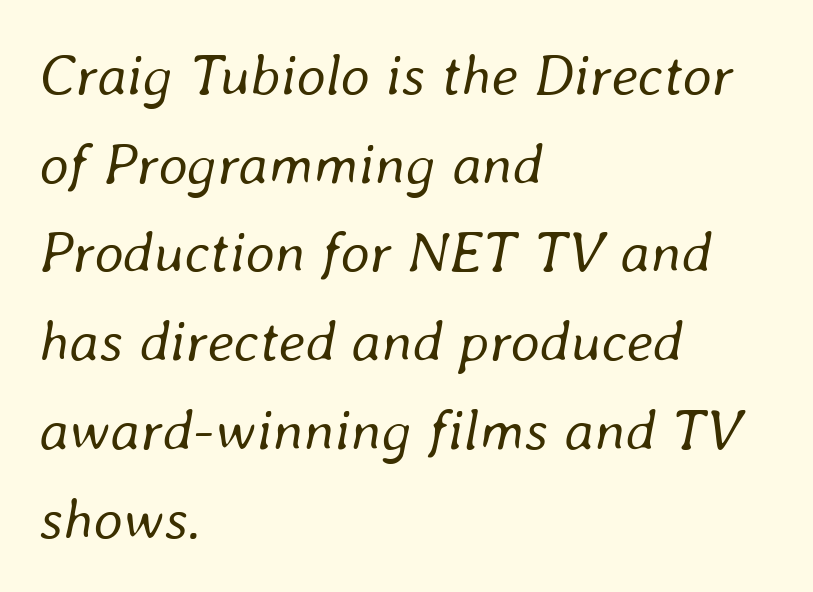
Q: Is the text bold? A: No.
Q: Is the text italic (slanted)? A: Yes, it leans right by about 8 degrees.
Q: Is the text underlined? A: No.
Q: How is the paragraph aligned? A: Left-aligned.
Q: Is the spacing between letters normal or unusually wide? A: Normal.
Q: Is the spacing between lines tight, normal or loose? A: Normal.
Q: Width (condensed, normal, or wide)? A: Normal.
Q: Stroke contrast? A: Low.
Q: x-height? A: Medium.
Q: Monospaced? A: No.
